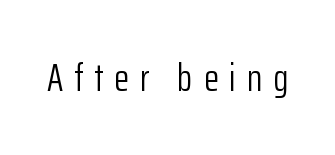
Q: Is the text bold? A: No.
Q: Is the text italic (slanted)? A: No, it is upright.
Q: Is the typeface a serif or a sans-serif typeface? A: Sans-serif.
Q: Is the text underlined? A: No.
Q: Is the spacing between letters normal or unusually wide? A: Unusually wide.
Q: Width (condensed, normal, or wide)? A: Condensed.
Q: Stroke contrast? A: Low.
Q: x-height? A: Medium.
Q: Monospaced? A: No.
